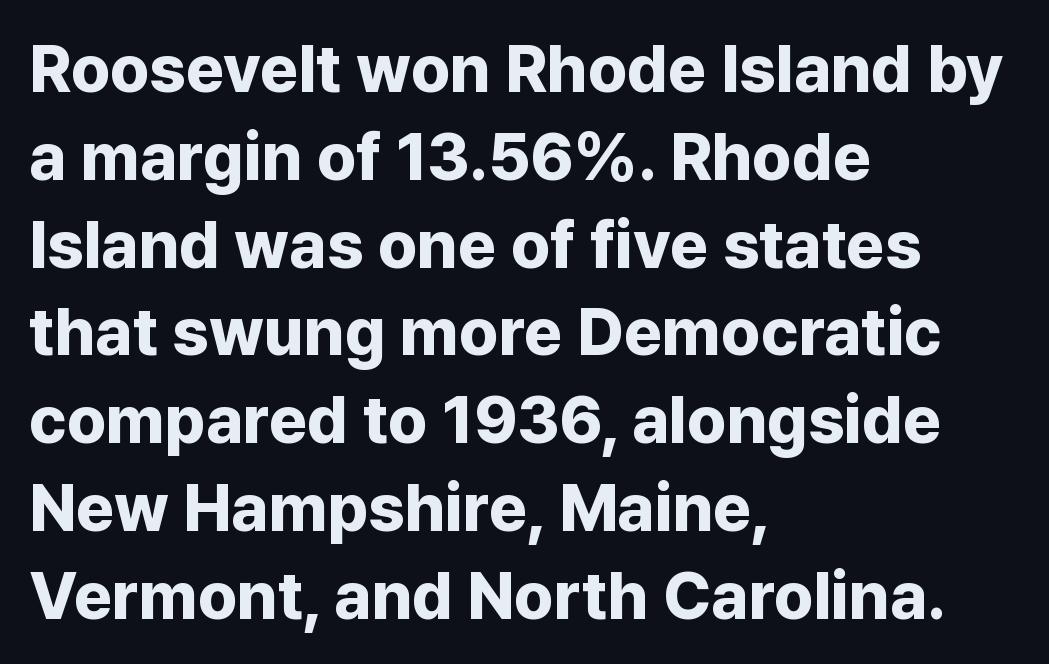
This is the regular roman posture of the typeface. Rule under the text: the space is simply empty. A typesetter would call this zero additional tracking. Varying glyph widths throughout — classic text-font behaviour.
